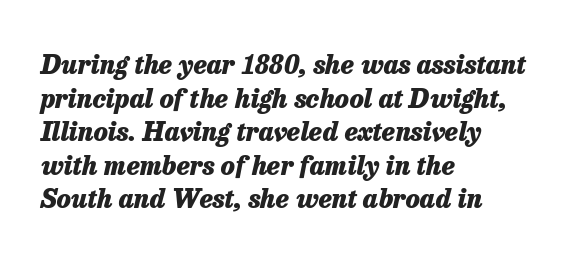
Q: Is the text bold? A: Yes.
Q: Is the text italic (slanted)? A: Yes, it leans right by about 13 degrees.
Q: Is the text underlined? A: No.
Q: How is the paragraph aligned? A: Left-aligned.
Q: Is the spacing between letters normal or unusually wide? A: Normal.
Q: Is the spacing between lines tight, normal or loose? A: Normal.
